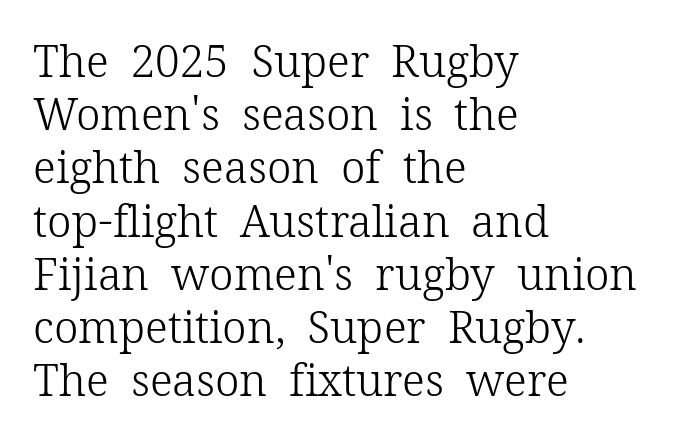
{"serif": "yes", "italic": "no", "bold": "no", "weight": "light", "width": "normal", "stroke_contrast": "low", "x_height": "medium", "monospaced": "no", "underline": "no", "align": "left", "line_spacing_ratio": 1.21, "letter_spacing": "normal", "letter_spacing_em": 0.0, "glyph_px": 44}
